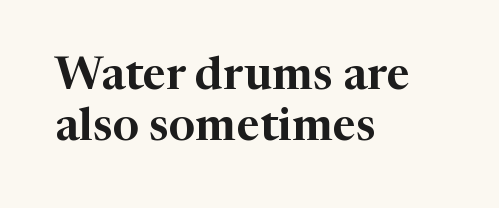
{"serif": "yes", "italic": "no", "width": "normal", "stroke_contrast": "high", "x_height": "medium", "monospaced": "no", "underline": "no", "align": "left", "line_spacing": "tight", "line_spacing_ratio": 1.1, "letter_spacing": "normal", "letter_spacing_em": 0.0, "glyph_px": 46}
